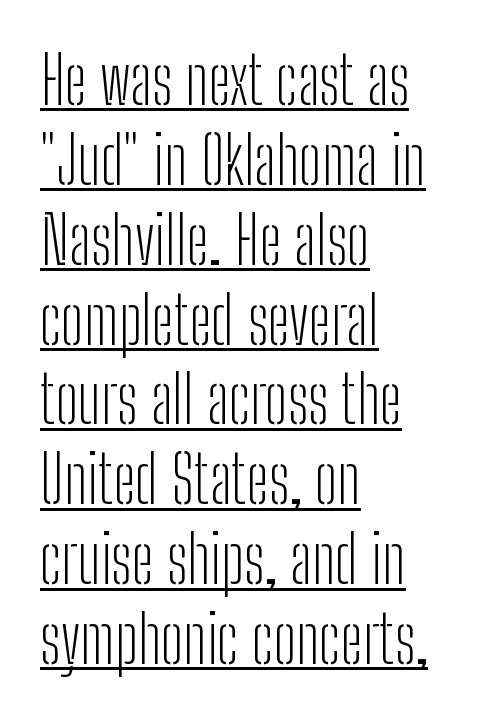
The image shows 66 px light, condensed sans-serif type, upright; set left-aligned, line spacing 1.21x, normal letter spacing, underlined; low stroke contrast and a medium x-height.
